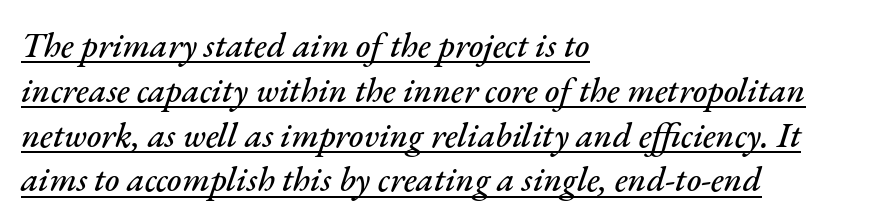
Q: Is the text italic (slanted)? A: Yes, it leans right by about 17 degrees.
Q: Is the text underlined? A: Yes.
Q: How is the paragraph aligned? A: Left-aligned.
Q: Is the spacing between letters normal or unusually wide? A: Normal.
Q: Is the spacing between lines tight, normal or loose? A: Normal.
Q: Width (condensed, normal, or wide)? A: Normal.
Q: Stroke contrast? A: Medium.
Q: x-height? A: Small.
Q: Monospaced? A: No.
